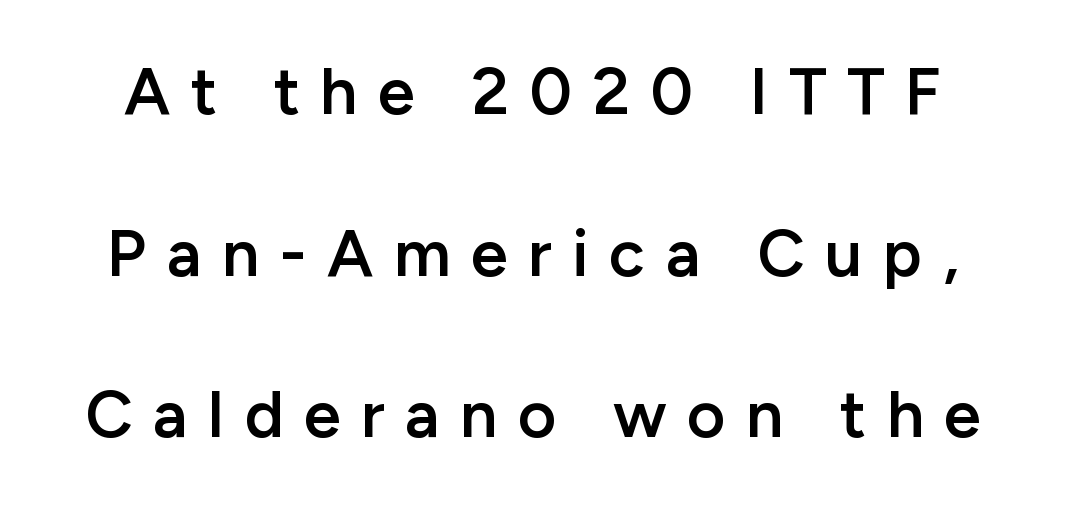
The typeface chosen for these lines omits serifs. Vertical spacing — loose. The zone under the glyphs is completely vacant. Note the varied advance widths — an 'i' is clearly narrower than an 'm'. Short note: letters widely spaced. Does the lettering tilt? It doesn't — this is upright.
